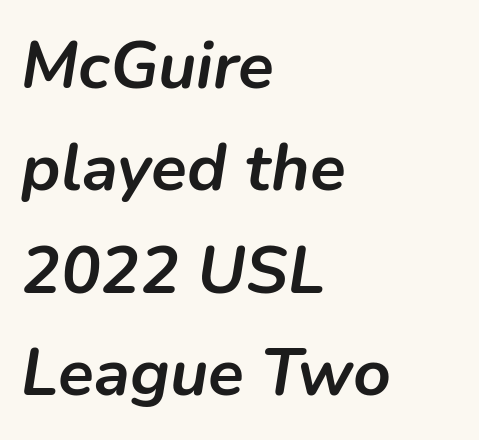
Q: Is the text bold? A: Yes.
Q: Is the text italic (slanted)? A: Yes, it leans right by about 9 degrees.
Q: Is the text underlined? A: No.
Q: How is the paragraph aligned? A: Left-aligned.
Q: Is the spacing between letters normal or unusually wide? A: Normal.
Q: Is the spacing between lines tight, normal or loose? A: Normal.
Q: Width (condensed, normal, or wide)? A: Normal.
Q: Stroke contrast? A: Low.
Q: x-height? A: Medium.
Q: Monospaced? A: No.
